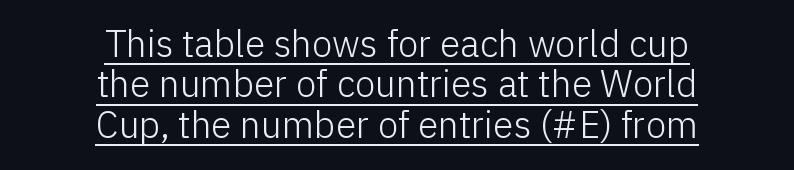
Q: Is the text bold? A: No.
Q: Is the text italic (slanted)? A: No, it is upright.
Q: Is the typeface a serif or a sans-serif typeface? A: Sans-serif.
Q: Is the text underlined? A: Yes.
Q: How is the paragraph aligned? A: Centered.
Q: Is the spacing between letters normal or unusually wide? A: Normal.
Q: Is the spacing between lines tight, normal or loose? A: Tight.
Q: Width (condensed, normal, or wide)? A: Normal.
Q: Stroke contrast? A: Low.
Q: x-height? A: Medium.
Q: Monospaced? A: No.
